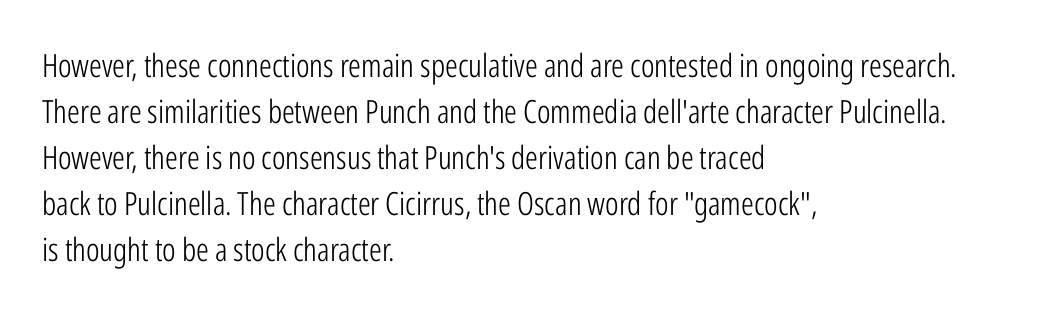
Q: Is the text bold? A: No.
Q: Is the text italic (slanted)? A: No, it is upright.
Q: Is the typeface a serif or a sans-serif typeface? A: Sans-serif.
Q: Is the text underlined? A: No.
Q: How is the paragraph aligned? A: Left-aligned.
Q: Is the spacing between letters normal or unusually wide? A: Normal.
Q: Is the spacing between lines tight, normal or loose? A: Normal.
Q: Width (condensed, normal, or wide)? A: Condensed.
Q: Stroke contrast? A: Low.
Q: x-height? A: Medium.
Q: Monospaced? A: No.
